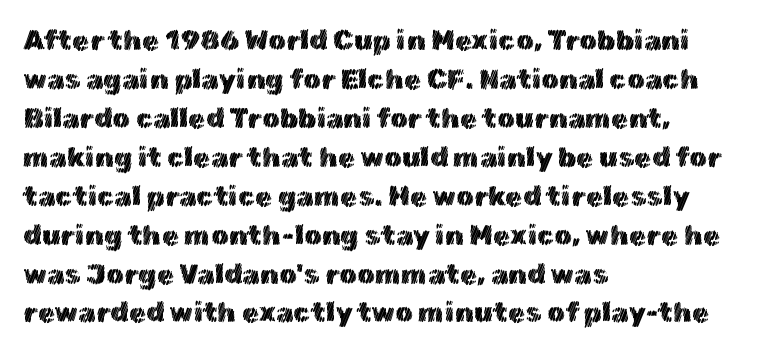
{"italic": "no", "width": "normal", "x_height": "medium", "monospaced": "no", "underline": "no", "align": "left", "line_spacing": "normal", "line_spacing_ratio": 1.39, "letter_spacing": "normal", "letter_spacing_em": 0.0, "glyph_px": 28}
